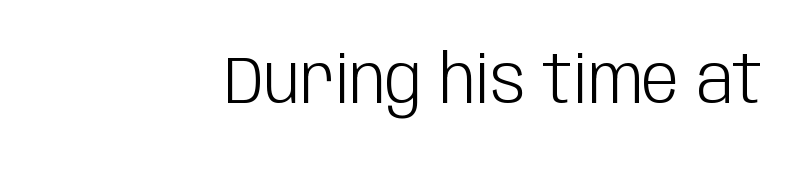
The image shows 67 px light, condensed sans-serif type, upright; set normal letter spacing, not underlined; low stroke contrast and a large x-height.
